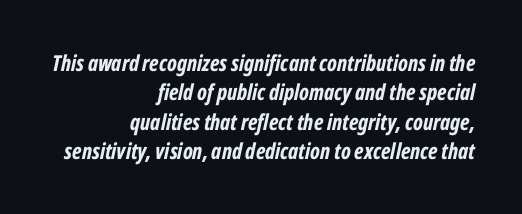
Underline: absent. One glance says typical: line gaps are just what's usual. Typographic density is high because the face is bold. The specimen reads as italic at a glance. Every row of glyphs terminates at an identical x-position on the right. Caption: standard tracking, unaltered.
